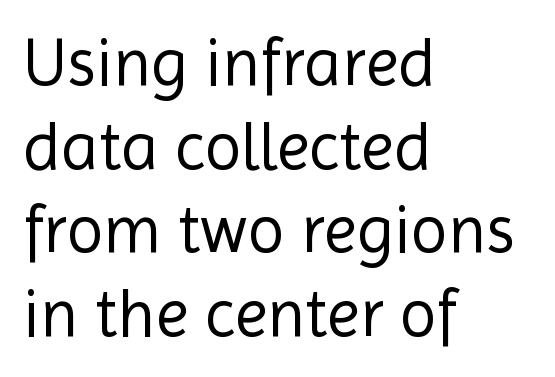
Spacing verdict: proportional, widths tailored to each character. Students, note that the glyphs here touch the page at normal intervals. Check under the words: just untouched page. Is there much room between lines? A standard amount, neither cramped nor airy.
